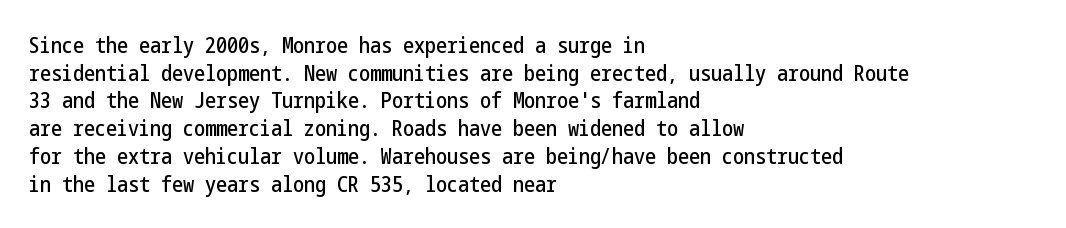
Q: Is the text italic (slanted)? A: No, it is upright.
Q: Is the text underlined? A: No.
Q: How is the paragraph aligned? A: Left-aligned.
Q: Is the spacing between letters normal or unusually wide? A: Normal.
Q: Is the spacing between lines tight, normal or loose? A: Normal.
